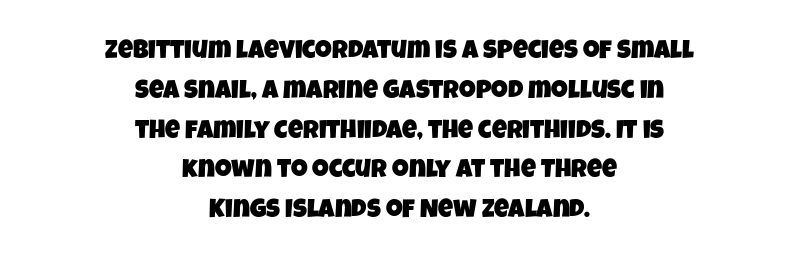
{"underline": "no", "align": "center", "line_spacing": "normal", "line_spacing_ratio": 1.53, "letter_spacing": "normal", "letter_spacing_em": 0.0, "glyph_px": 26}
